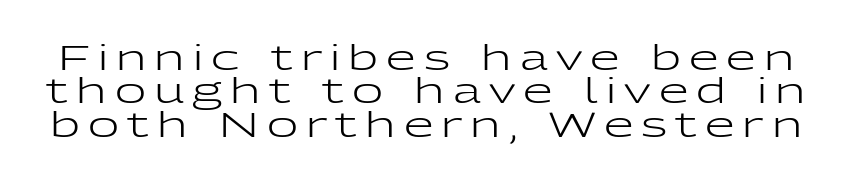
The image shows 34 px regular-weight, wide sans-serif type, upright; set tight line spacing (0.98x), unusually wide letter spacing (+0.24 em), not underlined; low stroke contrast and a medium x-height.
